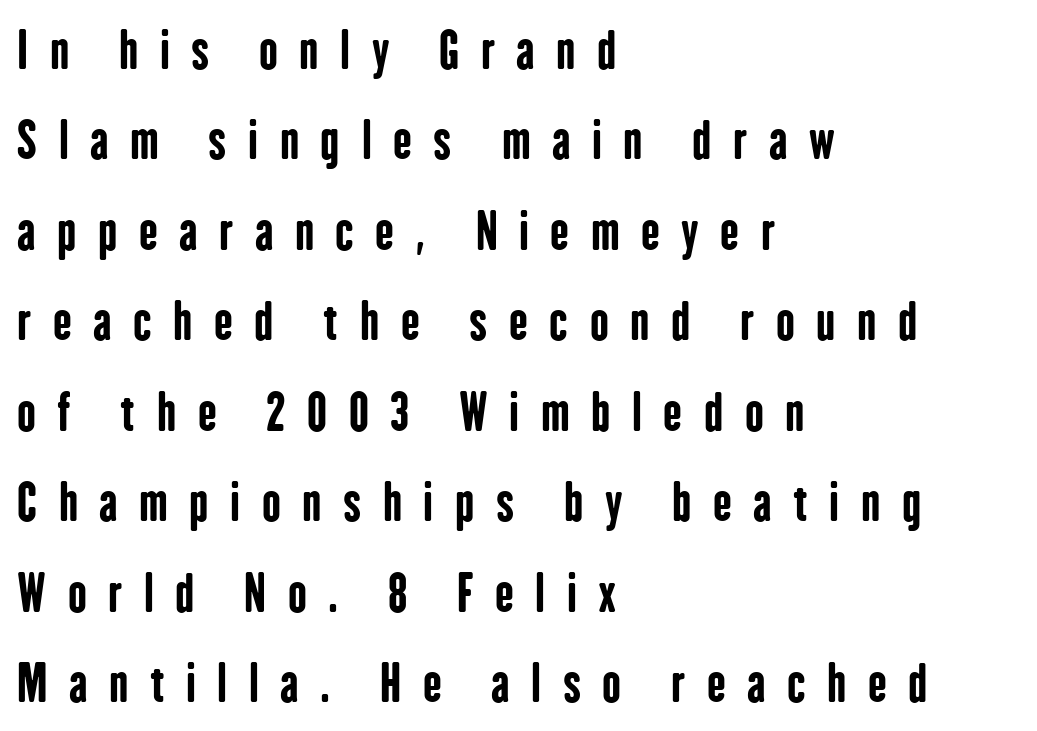
Line beginnings align vertically; line endings do not. Spacing verdict: proportional, widths tailored to each character. To sum up the face: it is a sans, with no serifs. How heavy is the stroke? Heavy — this is a bold.
